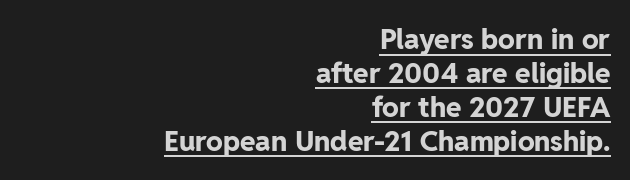
Ascenders rise straight up at ninety degrees. The words here are underlined. Every row of glyphs terminates at an identical x-position on the right. Here the glyphs are tracked normally, forming tight word shapes.
